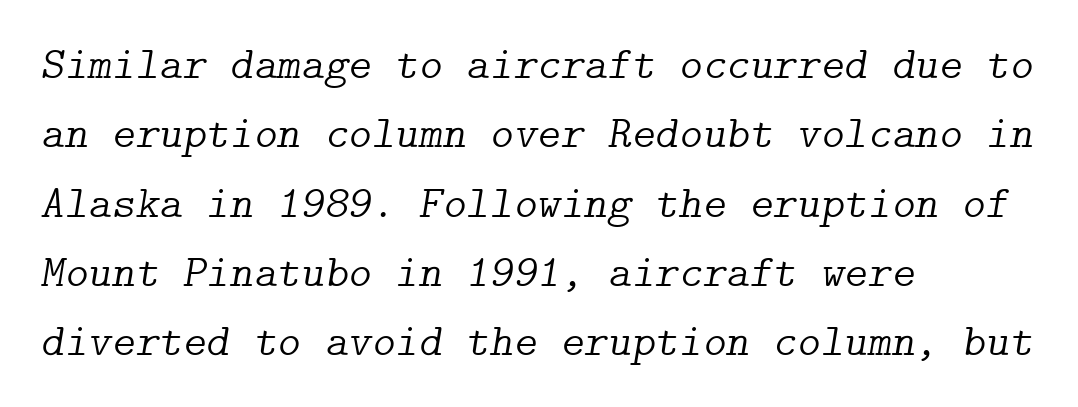
Q: Is the text bold? A: No.
Q: Is the text italic (slanted)? A: Yes, it leans right by about 9 degrees.
Q: Is the typeface a serif or a sans-serif typeface? A: Serif.
Q: Is the text underlined? A: No.
Q: How is the paragraph aligned? A: Left-aligned.
Q: Is the spacing between letters normal or unusually wide? A: Normal.
Q: Is the spacing between lines tight, normal or loose? A: Normal.
Q: Width (condensed, normal, or wide)? A: Normal.
Q: Stroke contrast? A: Low.
Q: x-height? A: Medium.
